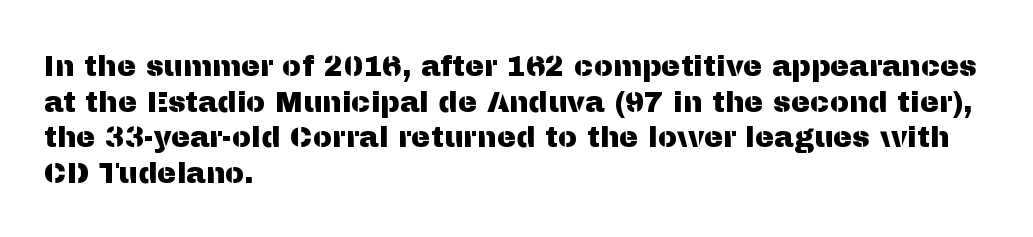
{"serif": "no", "italic": "no", "width": "normal", "stroke_contrast": "medium", "x_height": "medium", "monospaced": "no", "underline": "no", "align": "left", "line_spacing_ratio": 1.23, "letter_spacing": "normal", "letter_spacing_em": 0.0, "glyph_px": 29}
